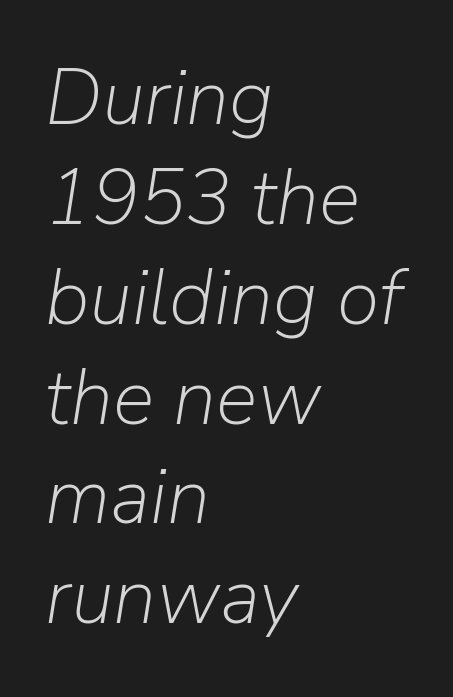
Q: Is the text bold? A: No.
Q: Is the text italic (slanted)? A: Yes, it leans right by about 9 degrees.
Q: Is the text underlined? A: No.
Q: How is the paragraph aligned? A: Left-aligned.
Q: Is the spacing between letters normal or unusually wide? A: Normal.
Q: Is the spacing between lines tight, normal or loose? A: Normal.
Q: Width (condensed, normal, or wide)? A: Normal.
Q: Stroke contrast? A: Low.
Q: x-height? A: Medium.
Q: Monospaced? A: No.
